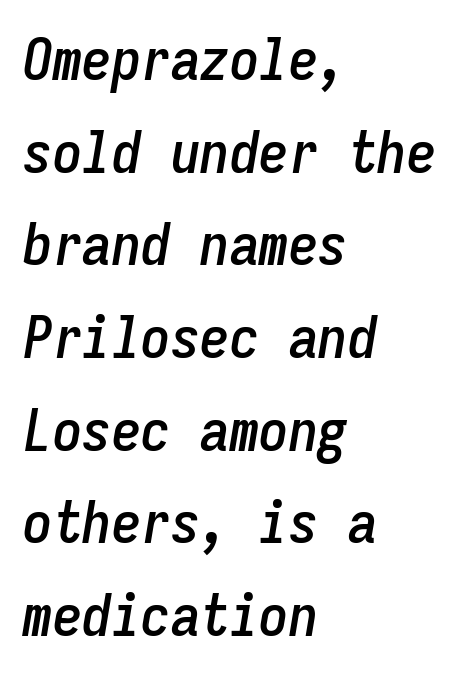
Looks like terminal output: every glyph gets an equal slot. Rule under the text: the space is simply empty. Horizontal alignment here is leftward, the default for most running prose. Style check: oblique. Is there much room between lines? A standard amount, neither cramped nor airy.
